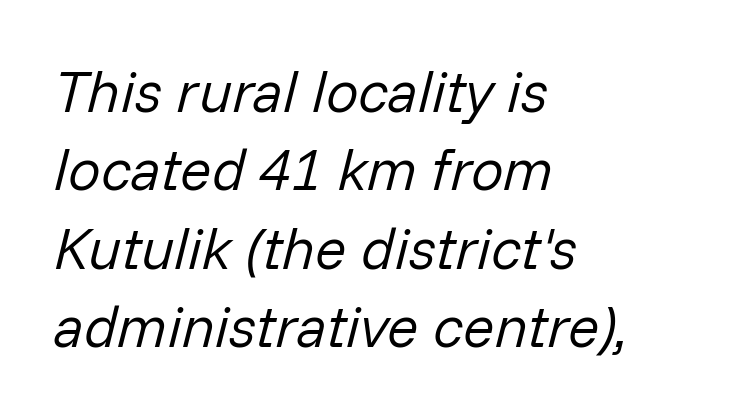
Q: Is the text bold? A: No.
Q: Is the text italic (slanted)? A: Yes, it leans right by about 14 degrees.
Q: Is the text underlined? A: No.
Q: How is the paragraph aligned? A: Left-aligned.
Q: Is the spacing between letters normal or unusually wide? A: Normal.
Q: Is the spacing between lines tight, normal or loose? A: Normal.
Q: Width (condensed, normal, or wide)? A: Normal.
Q: Stroke contrast? A: Low.
Q: x-height? A: Medium.
Q: Monospaced? A: No.
